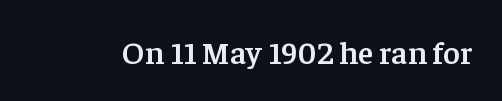
{"serif": "yes", "italic": "no", "bold": "semi", "weight": "semibold", "width": "normal", "stroke_contrast": "low", "x_height": "medium", "monospaced": "no", "underline": "no", "letter_spacing": "normal", "letter_spacing_em": 0.0, "glyph_px": 32}
